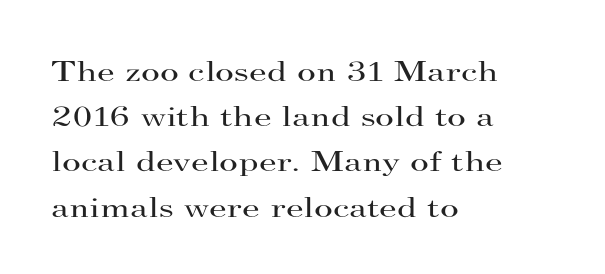
{"serif": "yes", "italic": "no", "bold": "no", "weight": "regular", "width": "wide", "stroke_contrast": "high", "x_height": "small", "monospaced": "no", "underline": "no", "align": "left", "line_spacing": "normal", "line_spacing_ratio": 1.56, "letter_spacing": "normal", "letter_spacing_em": 0.0, "glyph_px": 29}
